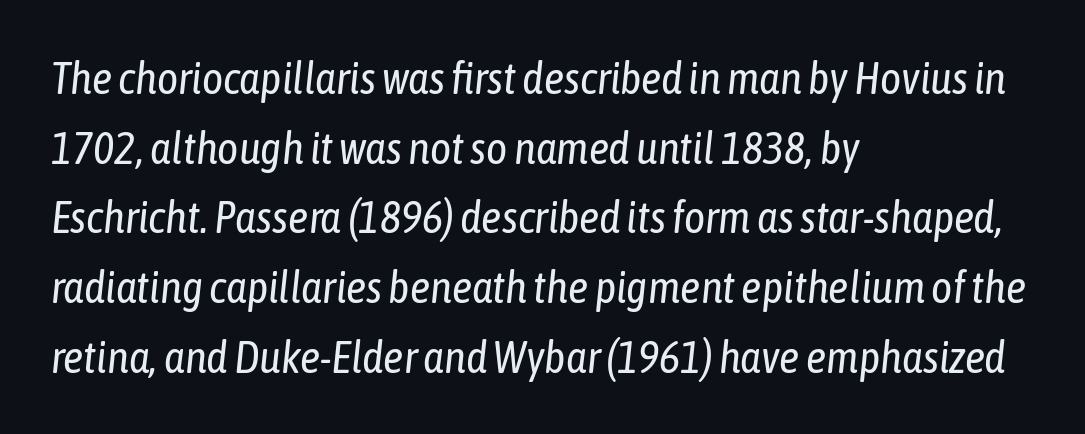
Q: Is the text bold? A: No.
Q: Is the text italic (slanted)? A: Yes, it leans right by about 6 degrees.
Q: Is the text underlined? A: No.
Q: How is the paragraph aligned? A: Left-aligned.
Q: Is the spacing between letters normal or unusually wide? A: Normal.
Q: Is the spacing between lines tight, normal or loose? A: Normal.
Q: Width (condensed, normal, or wide)? A: Condensed.
Q: Stroke contrast? A: Low.
Q: x-height? A: Medium.
Q: Monospaced? A: No.
